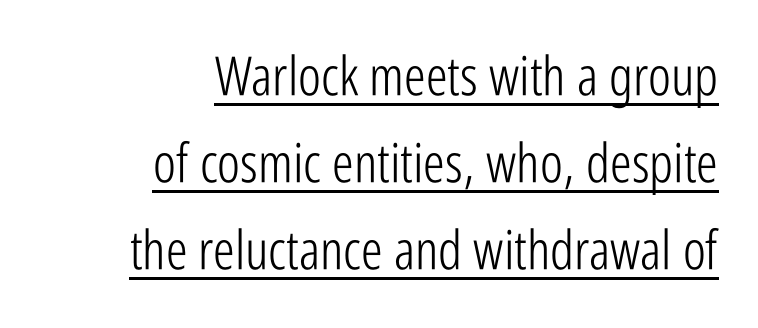
Q: Is the text bold? A: No.
Q: Is the text italic (slanted)? A: No, it is upright.
Q: Is the typeface a serif or a sans-serif typeface? A: Sans-serif.
Q: Is the text underlined? A: Yes.
Q: How is the paragraph aligned? A: Right-aligned.
Q: Is the spacing between letters normal or unusually wide? A: Normal.
Q: Is the spacing between lines tight, normal or loose? A: Normal.
Q: Width (condensed, normal, or wide)? A: Condensed.
Q: Stroke contrast? A: Low.
Q: x-height? A: Medium.
Q: Monospaced? A: No.
